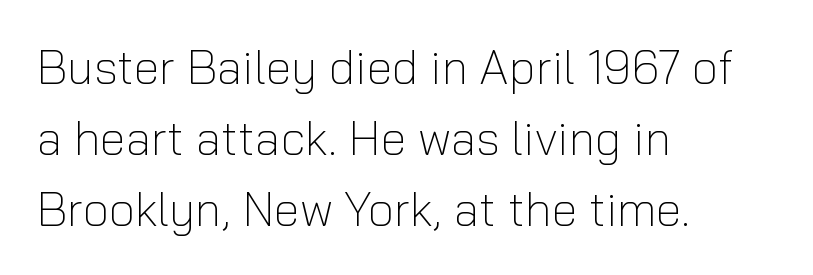
{"serif": "no", "italic": "no", "bold": "no", "weight": "light", "width": "normal", "stroke_contrast": "low", "x_height": "medium", "monospaced": "no", "underline": "no", "align": "left", "line_spacing": "normal", "line_spacing_ratio": 1.51, "letter_spacing": "normal", "letter_spacing_em": 0.0, "glyph_px": 47}
